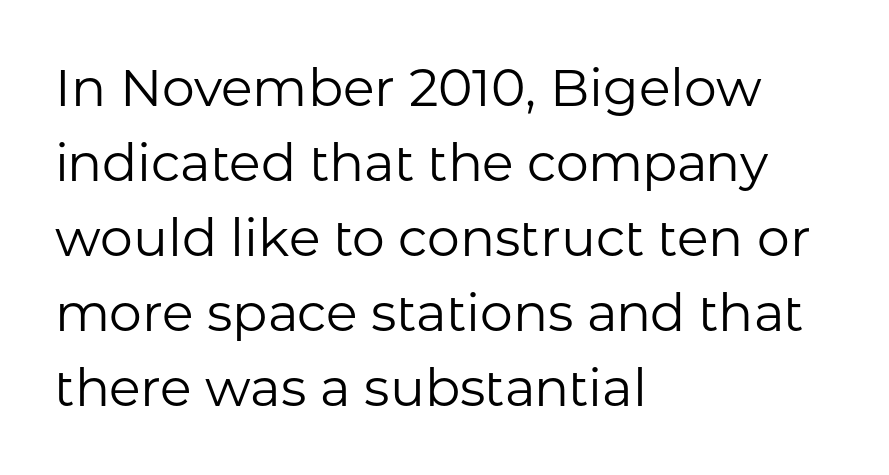
{"serif": "no", "italic": "no", "bold": "no", "weight": "regular", "width": "normal", "stroke_contrast": "low", "x_height": "medium", "monospaced": "no", "underline": "no", "align": "left", "line_spacing": "normal", "line_spacing_ratio": 1.44, "letter_spacing": "normal", "letter_spacing_em": 0.0, "glyph_px": 52}
